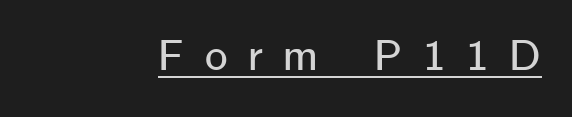
{"serif": "no", "italic": "no", "width": "normal", "stroke_contrast": "low", "x_height": "medium", "monospaced": "no", "underline": "yes", "letter_spacing": "wide", "letter_spacing_em": 0.48, "glyph_px": 43}
